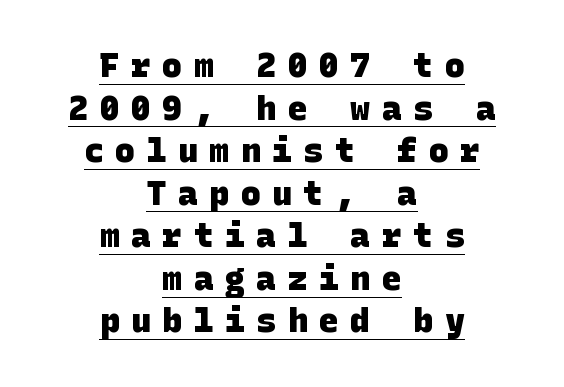
The image shows 33 px heavy sans-serif type; set centered, normal line spacing (1.29x), unusually wide letter spacing (+0.35 em), underlined; low stroke contrast and a large x-height.
